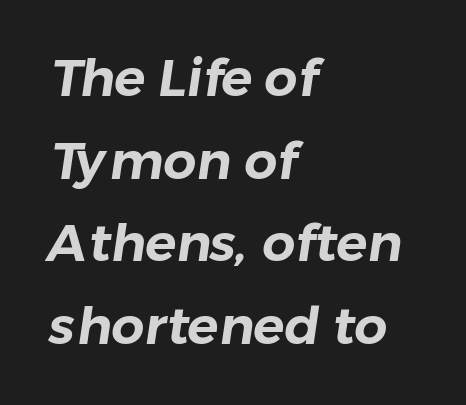
The image shows 52 px sans-serif type; set left-aligned, normal line spacing (1.59x), normal letter spacing, not underlined; low stroke contrast and a medium x-height.
